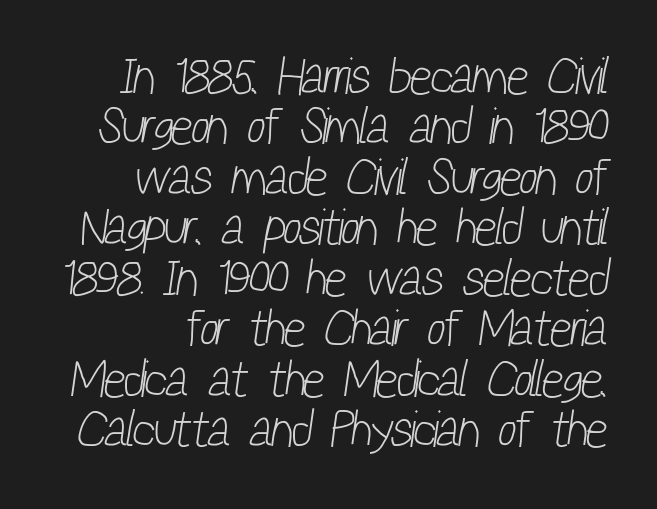
Q: Is the text bold? A: No.
Q: Is the typeface a serif or a sans-serif typeface? A: Sans-serif.
Q: Is the text underlined? A: No.
Q: How is the paragraph aligned? A: Right-aligned.
Q: Is the spacing between letters normal or unusually wide? A: Normal.
Q: Is the spacing between lines tight, normal or loose? A: Tight.
Q: Width (condensed, normal, or wide)? A: Condensed.
Q: Stroke contrast? A: Low.
Q: x-height? A: Medium.
Q: Monospaced? A: No.
